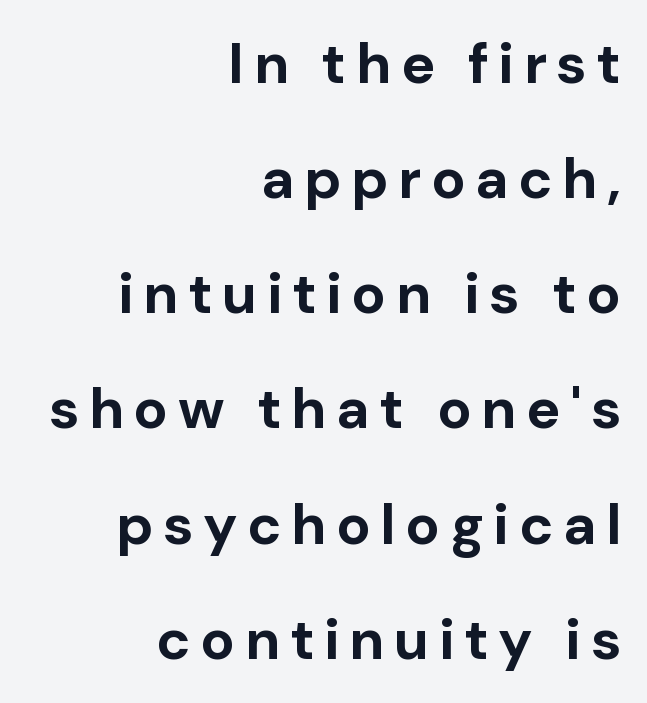
The image shows 57 px bold sans-serif type, upright; set right-aligned, loose line spacing (2.02x), not underlined; low stroke contrast and a medium x-height.
